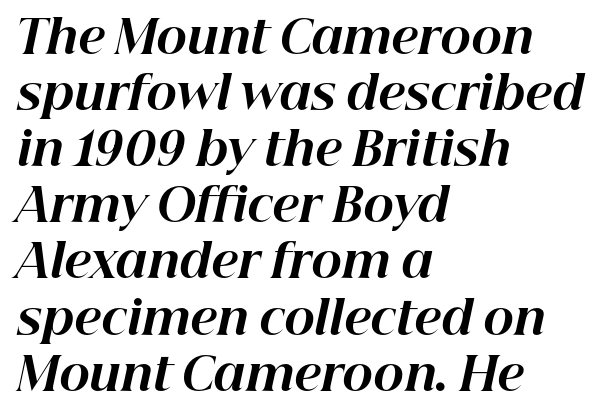
A typesetter would call this proportional, since set widths differ per character. The rendering uses a bold face; every stroke is thick and dark. Italic: yes, the glyphs are oblique. This rendering leaves character spacing at its baseline value. One-word summary of the alignment: left.
